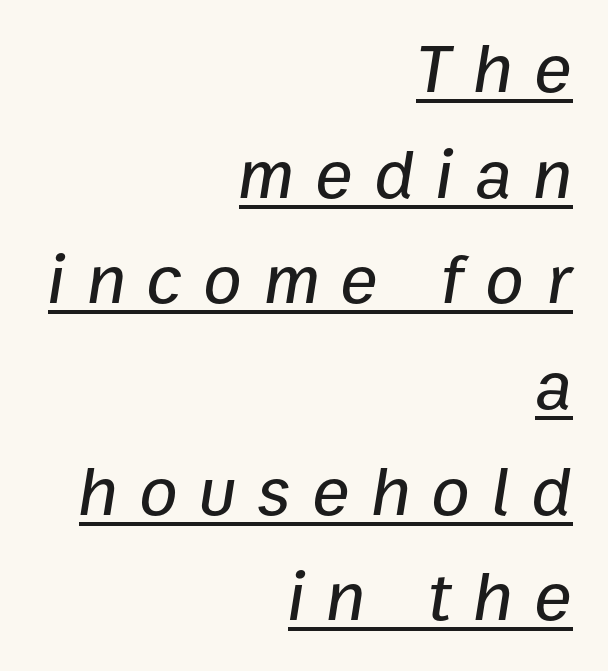
{"italic": "yes", "lean": "right", "slant_degrees": 9, "width": "normal", "stroke_contrast": "low", "x_height": "medium", "monospaced": "no", "underline": "yes", "align": "right", "line_spacing": "normal", "line_spacing_ratio": 1.51, "letter_spacing": "wide", "letter_spacing_em": 0.31, "glyph_px": 70}
